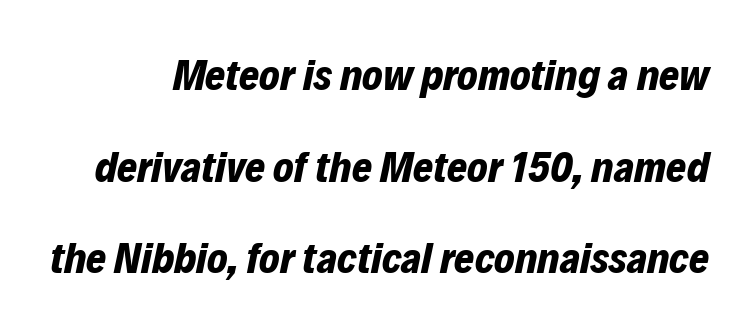
Honestly, there is no underline to notice here at all. Heft: maximum for text — a bold. The face used here is proportionally spaced, like ordinary book or web type. The face used here is rendered with its standard letterfit. The lettering tilts uniformly, giving the passage an italic look.
